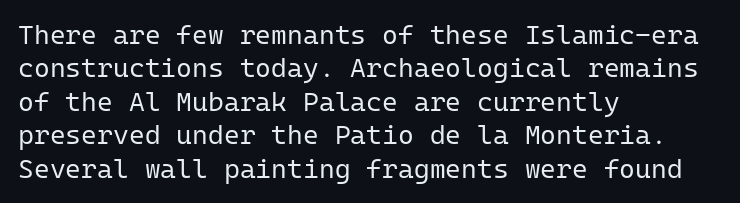
Q: Is the text bold? A: No.
Q: Is the text italic (slanted)? A: No, it is upright.
Q: Is the text underlined? A: No.
Q: How is the paragraph aligned? A: Left-aligned.
Q: Is the spacing between letters normal or unusually wide? A: Normal.
